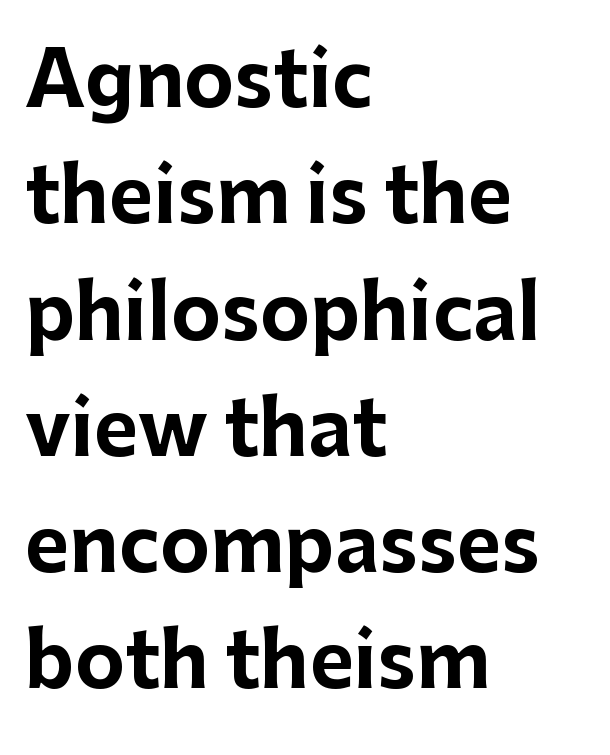
Q: Is the text bold? A: Yes.
Q: Is the text italic (slanted)? A: No, it is upright.
Q: Is the typeface a serif or a sans-serif typeface? A: Sans-serif.
Q: Is the text underlined? A: No.
Q: How is the paragraph aligned? A: Left-aligned.
Q: Is the spacing between letters normal or unusually wide? A: Normal.
Q: Is the spacing between lines tight, normal or loose? A: Normal.
Q: Width (condensed, normal, or wide)? A: Normal.
Q: Stroke contrast? A: Low.
Q: x-height? A: Medium.
Q: Monospaced? A: No.
